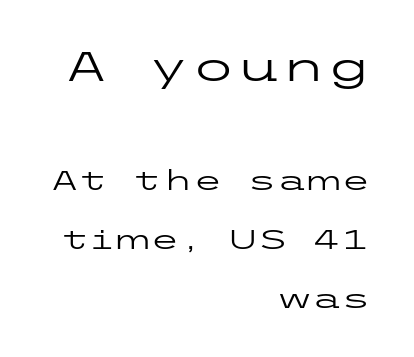
{"serif": "no", "italic": "no", "bold": "no", "weight": "regular", "width": "wide", "stroke_contrast": "low", "x_height": "medium", "underline": "no", "align": "right", "line_spacing": "loose", "line_spacing_ratio": 2.18, "letter_spacing": "normal", "letter_spacing_em": 0.0, "larger_block": "first", "size_ratio": 1.52, "glyph_px": 41}
